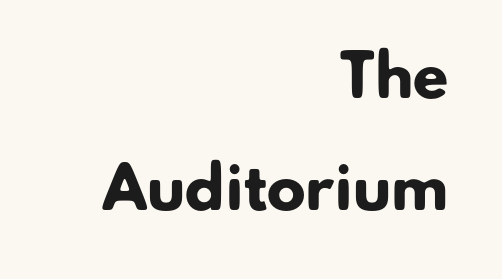
Q: Is the text bold? A: Yes.
Q: Is the typeface a serif or a sans-serif typeface? A: Sans-serif.
Q: Is the text underlined? A: No.
Q: How is the paragraph aligned? A: Right-aligned.
Q: Is the spacing between letters normal or unusually wide? A: Normal.
Q: Is the spacing between lines tight, normal or loose? A: Loose.
Q: Width (condensed, normal, or wide)? A: Normal.
Q: Stroke contrast? A: Low.
Q: x-height? A: Small.
Q: Monospaced? A: No.
